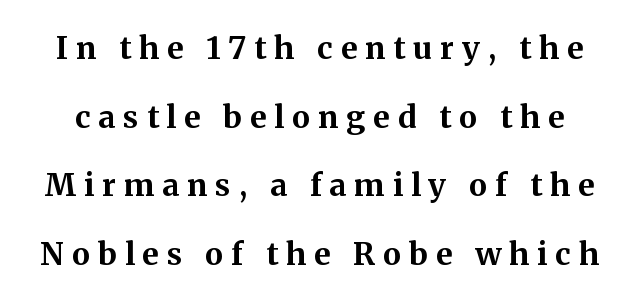
Q: Is the text bold? A: Yes.
Q: Is the text italic (slanted)? A: No, it is upright.
Q: Is the typeface a serif or a sans-serif typeface? A: Serif.
Q: Is the text underlined? A: No.
Q: Is the spacing between letters normal or unusually wide? A: Unusually wide.
Q: Is the spacing between lines tight, normal or loose? A: Loose.
Q: Width (condensed, normal, or wide)? A: Normal.
Q: Stroke contrast? A: Medium.
Q: x-height? A: Medium.
Q: Monospaced? A: No.
